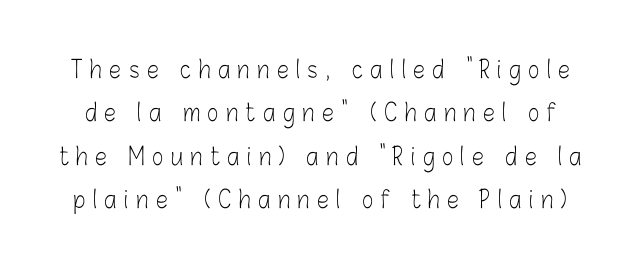
Q: Is the text bold? A: No.
Q: Is the text italic (slanted)? A: No, it is upright.
Q: Is the text underlined? A: No.
Q: Is the spacing between letters normal or unusually wide? A: Unusually wide.
